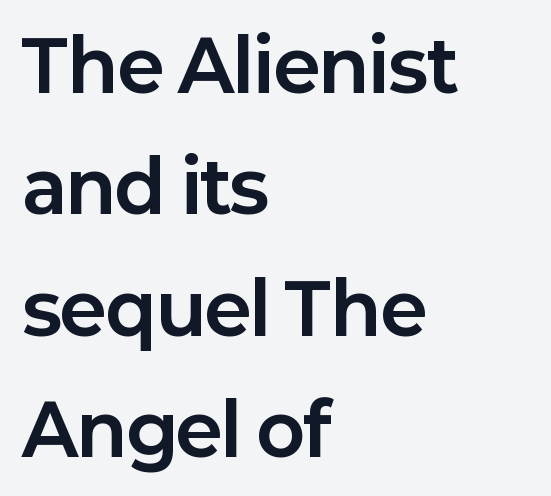
Compared with a centered layout, this one pins lines to the left instead. The text was rendered using a sans face with plain stroke endings. Is the letter spacing exaggerated? No — it looks like the ordinary default. The foot of each line stays bare and open. Nope, not italic — everything's standing straight. Caption: bold face, heavy strokes.
